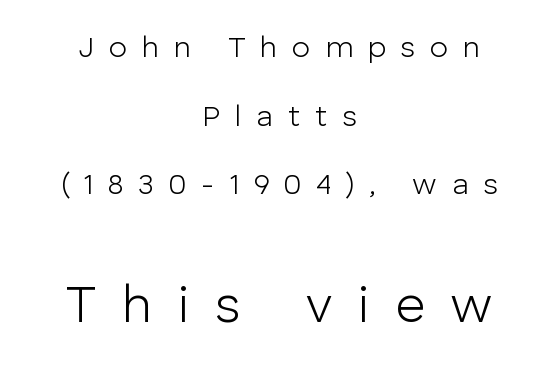
Lines of text with bare space underneath. The face used here appears at its bigger size in the lower chunk. Letters have the restrained weight of plain body copy at most. Leading is clearly above the norm, producing a sparse column. In terms of letterform style, serifs are entirely absent.
